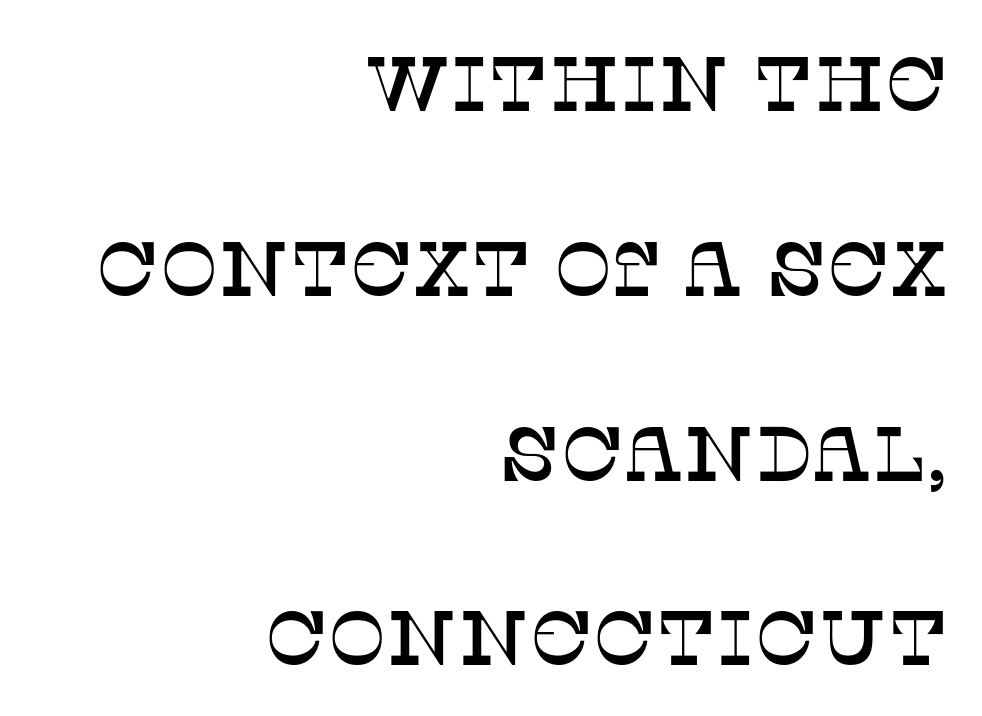
The image shows 77 px serif type, upright; set right-aligned, loose line spacing (2.4x), normal letter spacing, not underlined; low stroke contrast and a large x-height.
